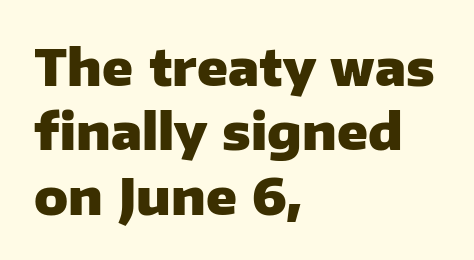
The image shows 50 px heavy sans-serif type, upright; set left-aligned, normal line spacing (1.29x), normal letter spacing, not underlined; low stroke contrast and a medium x-height.
